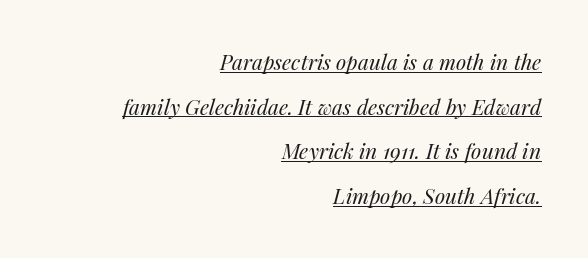
The designer dialed line spacing up above the default. Line endings align vertically; line beginnings do not. Is there an underline? Yes — a line sits under the letters. No extra ink here — the face is not bold. This is oblique type, the kind used for emphasis or titles. Does extra space separate the letters? No, they use regular spacing.
